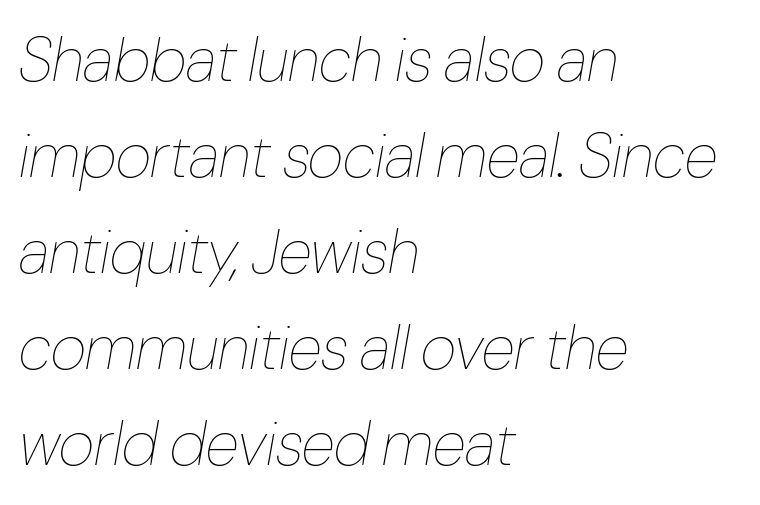
The image shows 62 px thin, condensed type, italic (leaning right); set left-aligned, normal line spacing (1.55x), normal letter spacing, not underlined; low stroke contrast and a medium x-height.
